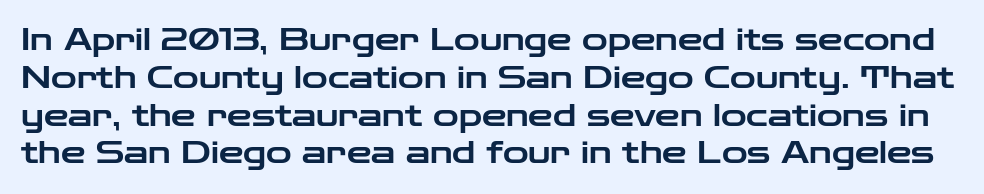
The face used here is rendered with its standard letterfit. Does the lettering tilt? It doesn't — this is upright. The characters display no serif detailing; their extremities are plain. This sample has the flowing, uneven cadence of proportional lettering. The strip under each line holds only bare page.
